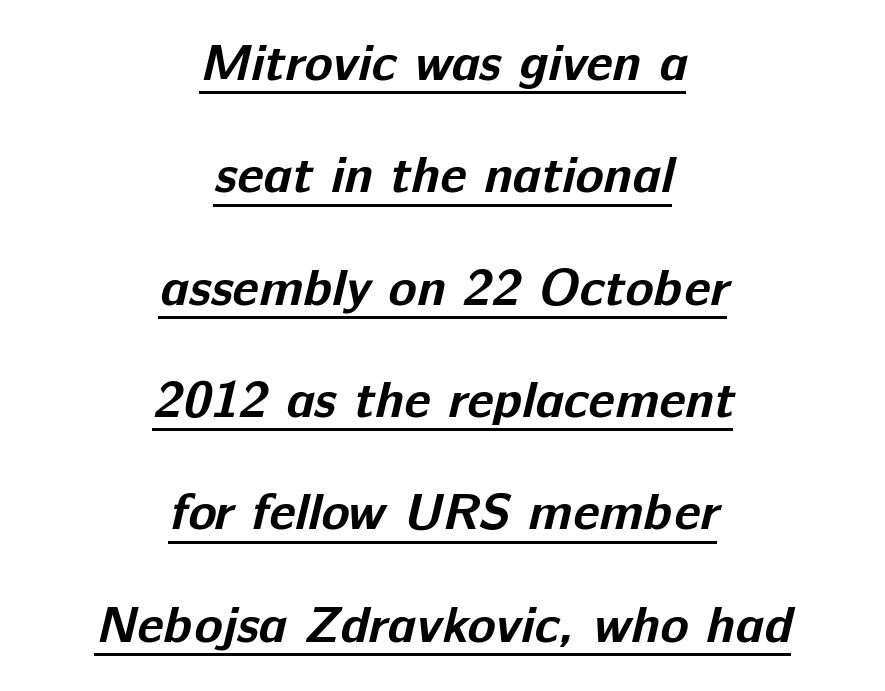
The image shows 52 px bold sans-serif type; set centered, loose line spacing (2.16x), normal letter spacing, underlined; low stroke contrast and a medium x-height.
